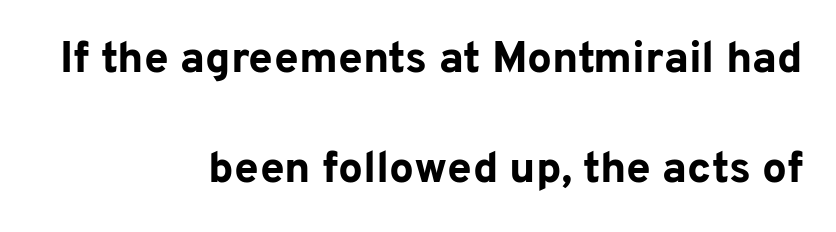
Q: Is the text bold? A: Yes.
Q: Is the text italic (slanted)? A: No, it is upright.
Q: Is the typeface a serif or a sans-serif typeface? A: Sans-serif.
Q: Is the text underlined? A: No.
Q: How is the paragraph aligned? A: Right-aligned.
Q: Is the spacing between letters normal or unusually wide? A: Normal.
Q: Is the spacing between lines tight, normal or loose? A: Loose.
Q: Width (condensed, normal, or wide)? A: Normal.
Q: Stroke contrast? A: Low.
Q: x-height? A: Medium.
Q: Monospaced? A: No.
